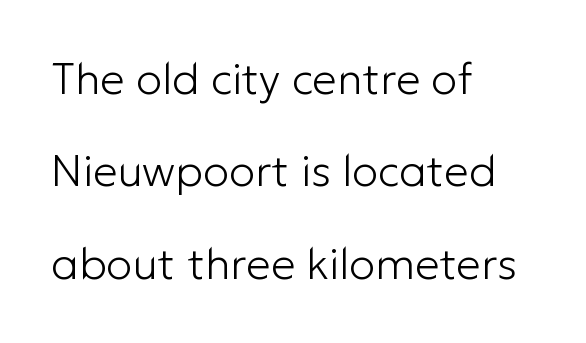
{"serif": "no", "italic": "no", "bold": "no", "weight": "light", "width": "normal", "stroke_contrast": "low", "x_height": "medium", "monospaced": "no", "underline": "no", "align": "left", "line_spacing": "loose", "line_spacing_ratio": 2.1, "letter_spacing": "normal", "letter_spacing_em": 0.0, "glyph_px": 44}
